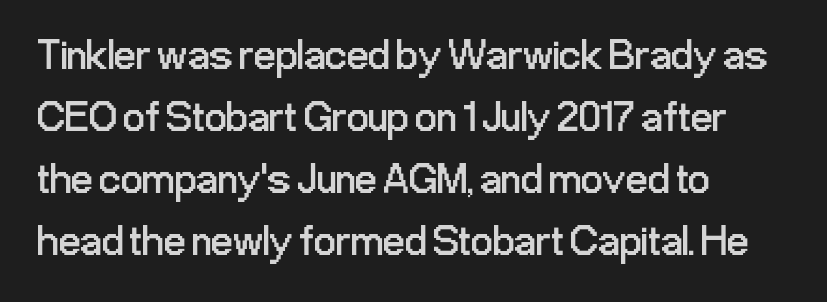
{"serif": "no", "italic": "no", "bold": "no", "weight": "regular", "width": "condensed", "stroke_contrast": "low", "x_height": "medium", "monospaced": "no", "underline": "no", "align": "left", "line_spacing": "normal", "line_spacing_ratio": 1.44, "letter_spacing": "normal", "letter_spacing_em": 0.0, "glyph_px": 43}
